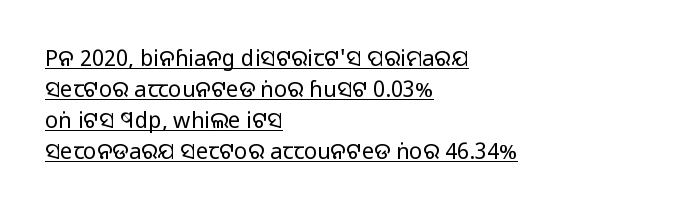
The image shows 22 px text type, upright; set left-aligned, normal line spacing (1.41x), normal letter spacing, underlined.
